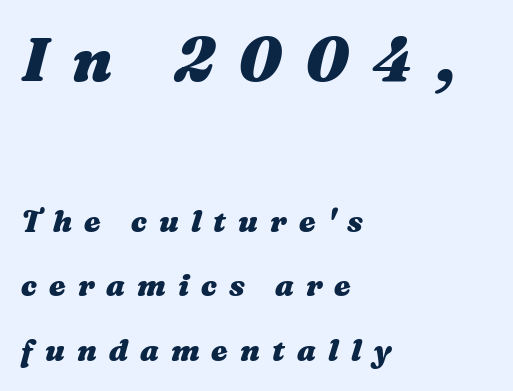
{"italic": "yes", "lean": "right", "slant_degrees": 16, "bold": "yes", "weight": "heavy", "width": "wide", "stroke_contrast": "medium", "x_height": "medium", "monospaced": "no", "underline": "no", "align": "left", "line_spacing": "loose", "line_spacing_ratio": 2.16, "letter_spacing": "wide", "letter_spacing_em": 0.4, "larger_block": "first", "size_ratio": 2.03, "glyph_px": 61}
